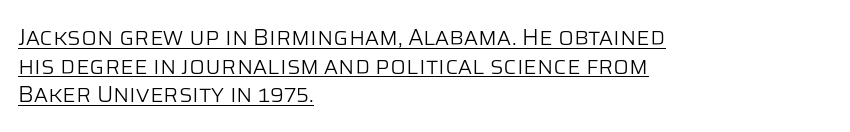
You could call the tracking neutral — neither tight nor loose. Does the lettering tilt? It doesn't — this is upright. Weight: regular or lighter. Reading down the block, your eye returns to a fixed left position each line. The glyphs are accompanied by a horizontal stroke just below them. Reading down the column, the eye jumps a familiar distance to each next line.
